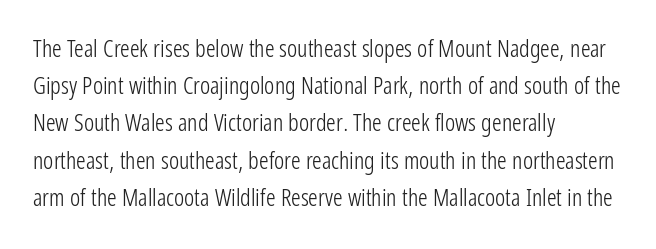
The image shows 24 px text type, upright; set left-aligned, normal line spacing (1.55x), normal letter spacing, not underlined.
